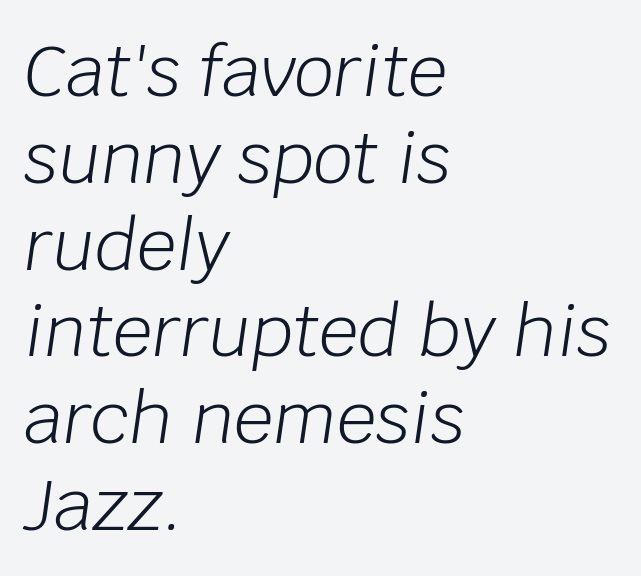
Q: Is the text bold? A: No.
Q: Is the text italic (slanted)? A: Yes, it leans right by about 8 degrees.
Q: Is the text underlined? A: No.
Q: How is the paragraph aligned? A: Left-aligned.
Q: Is the spacing between letters normal or unusually wide? A: Normal.
Q: Width (condensed, normal, or wide)? A: Normal.
Q: Stroke contrast? A: Low.
Q: x-height? A: Large.
Q: Monospaced? A: No.
